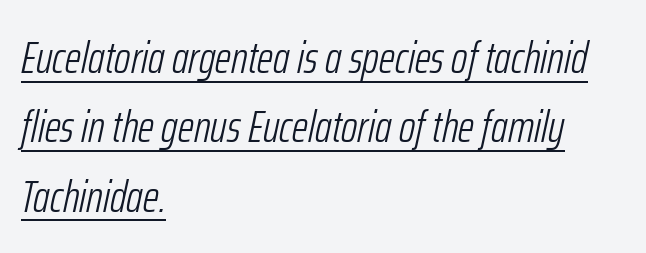
Teacher's note: observe the even left margin — that is flush-left alignment. Nothing heavy about these letters — not bold at all. Spacing verdict: proportional, widths tailored to each character. The vertical gap from one line to the next is medium. Does a line run under the words? Yes, clearly. Notice how the stems are inclined rather than vertical — that's the hallmark of italics.
